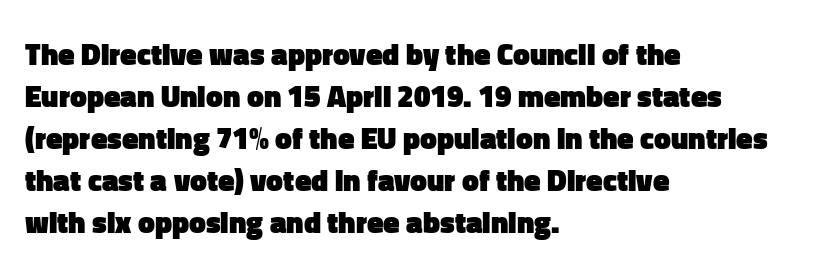
The typesetter chose a ragged-right arrangement here. Set as a true bold cut, around the 700 mark. Characters follow at the spacing the type designer built in. Looks like regular typesetting: each glyph gets only the width it needs. No feet cap the strokes, marking this as sans-serif type.
